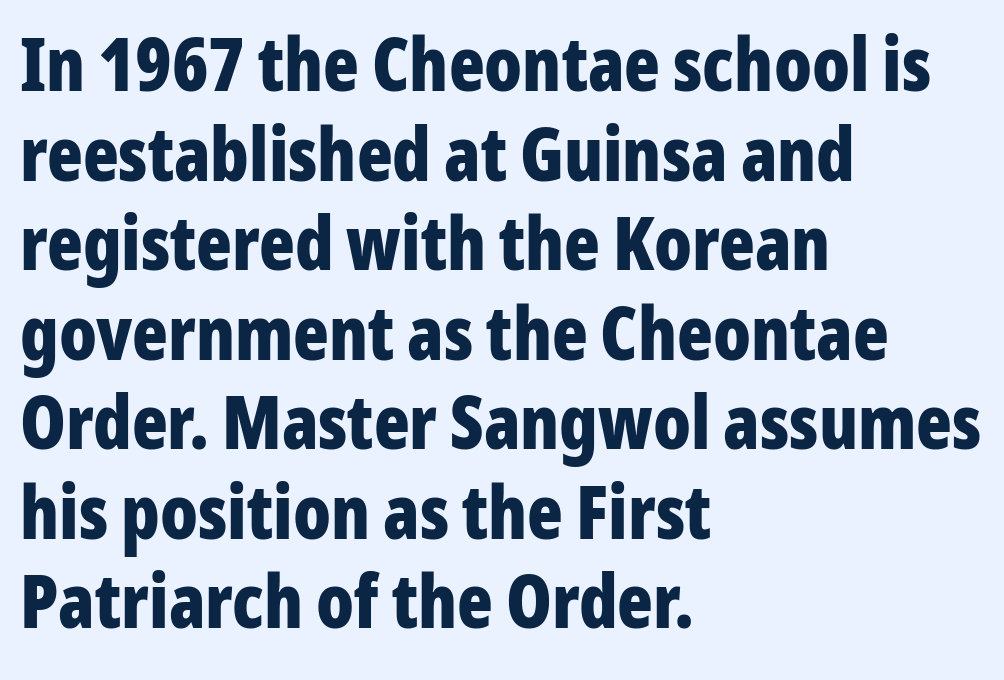
This rendering uses left alignment, leaving the right contour irregular. Each row of text sits above clean, open space. Ordinary non-slanted type is in use. Look at the stroke-to-counter ratio: heavy, a bold.
